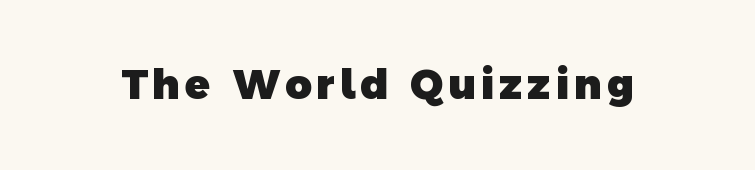
Each letter keeps its own natural width here, so spacing adapts to shape. The foot of each line stays bare and open. These lines carry a lot of weight — the face is fully bold. What kind of face is this? One without serifs — a sans.
